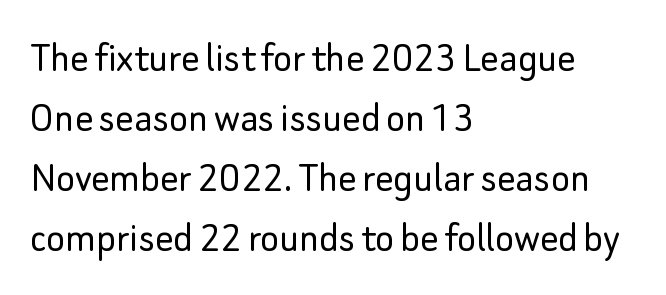
The image shows 45 px light sans-serif type, upright; set left-aligned, normal line spacing (1.33x), normal letter spacing, not underlined; low stroke contrast and a small x-height.
